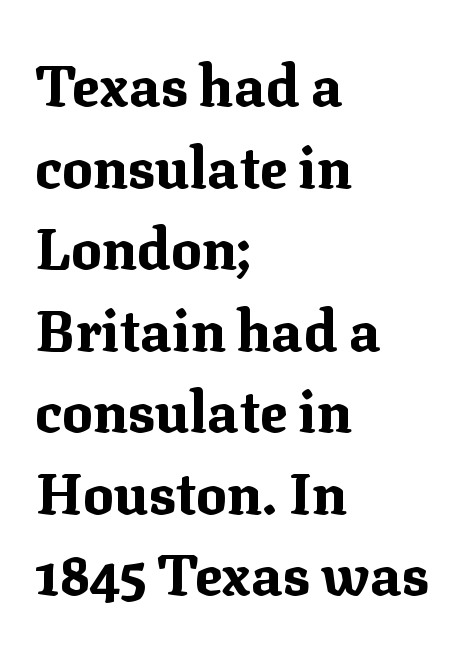
Q: Is the text bold? A: Yes.
Q: Is the text italic (slanted)? A: No, it is upright.
Q: Is the typeface a serif or a sans-serif typeface? A: Serif.
Q: Is the text underlined? A: No.
Q: How is the paragraph aligned? A: Left-aligned.
Q: Is the spacing between letters normal or unusually wide? A: Normal.
Q: Is the spacing between lines tight, normal or loose? A: Normal.
Q: Width (condensed, normal, or wide)? A: Normal.
Q: Stroke contrast? A: Medium.
Q: x-height? A: Medium.
Q: Monospaced? A: No.
